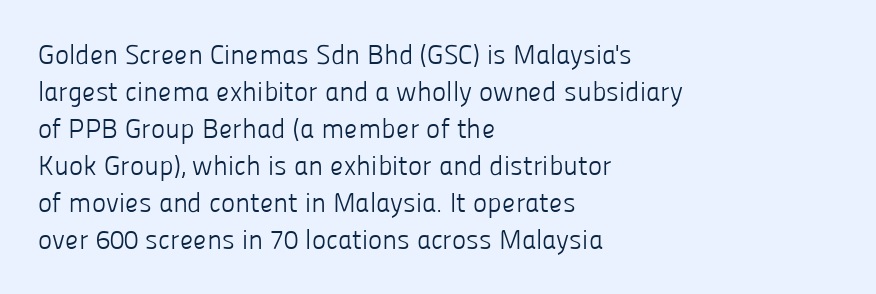
Reading down the block, your eye returns to a fixed left position each line. Tall strokes in this sample are plumb rather than angled. The rendering uses a moderate line-height, typical for paragraphs. This is not heavy type; no bold has been used. Any mark beneath the type? The region is blank. Each word holds together tightly as a unit, with standard inter-letter gaps.
